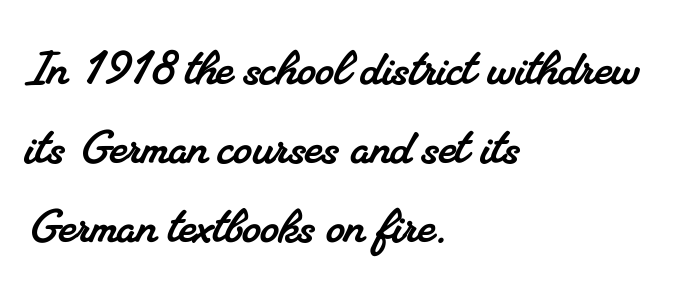
Regarding serifs, this sample has them. You could call the tracking neutral — neither tight nor loose. The face used here is proportionally spaced, like ordinary book or web type. The paragraph has a hard left edge and a soft right edge. The space beneath each line is pristine and unruled. The block of text has a typical density, with ordinary space between rows.
